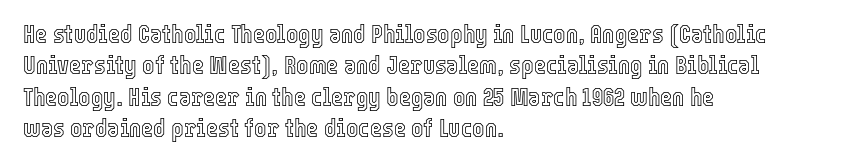
The image shows 26 px text type, upright; set left-aligned, line spacing 1.21x, normal letter spacing, not underlined.
